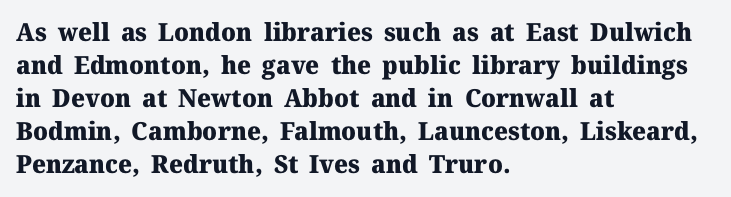
The image shows 25 px bold type, upright; set left-aligned, normal line spacing (1.32x), normal letter spacing, not underlined.
